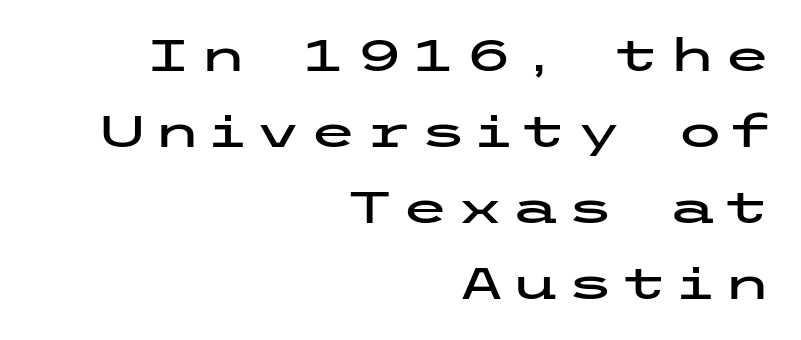
Check under the words: just untouched page. If you drew a ruler down the right edge, every line would touch it. Do the letters lean? They stand straight. Stroke terminals: plain, sans-serif.
